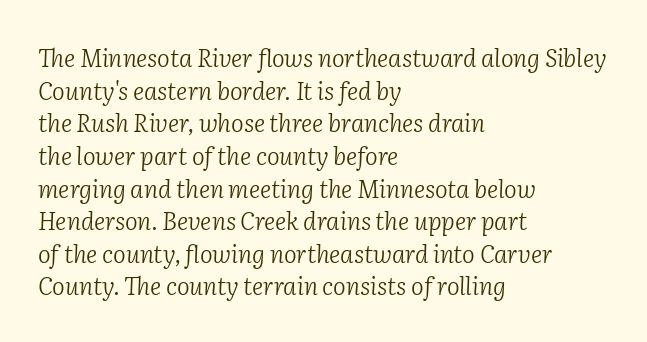
Q: Is the text bold? A: No.
Q: Is the text italic (slanted)? A: Yes, it leans right by about 2 degrees.
Q: Is the text underlined? A: No.
Q: How is the paragraph aligned? A: Left-aligned.
Q: Is the spacing between letters normal or unusually wide? A: Normal.
Q: Is the spacing between lines tight, normal or loose? A: Normal.
